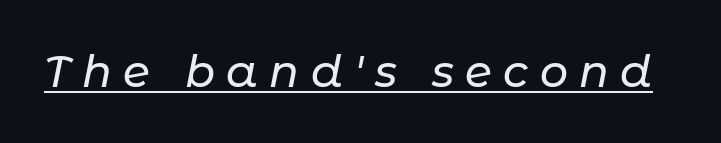
Q: Is the text italic (slanted)? A: Yes, it leans right by about 11 degrees.
Q: Is the text underlined? A: Yes.
Q: Is the spacing between letters normal or unusually wide? A: Unusually wide.
Q: Width (condensed, normal, or wide)? A: Normal.
Q: Stroke contrast? A: Low.
Q: x-height? A: Medium.
Q: Monospaced? A: No.
